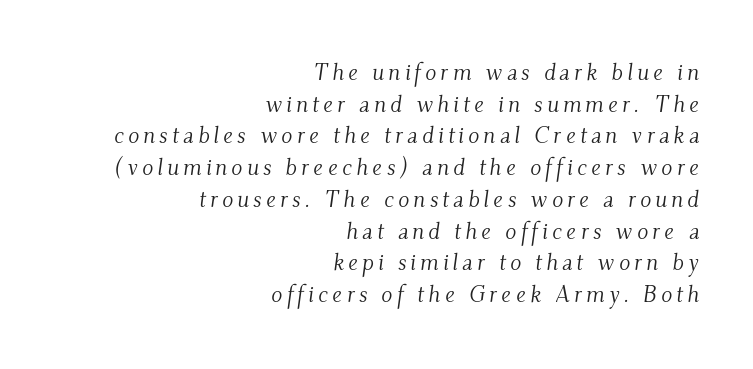
{"italic": "yes", "lean": "right", "slant_degrees": 9, "bold": "no", "underline": "no", "align": "right", "line_spacing": "normal", "line_spacing_ratio": 1.38, "glyph_px": 23}
